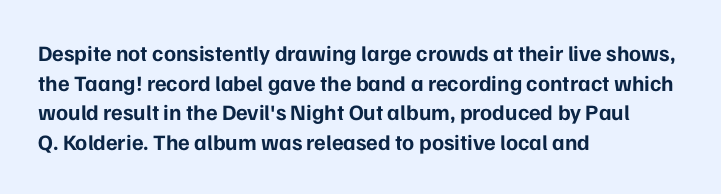
{"italic": "no", "bold": "yes", "underline": "no", "align": "left", "line_spacing": "normal", "line_spacing_ratio": 1.35, "letter_spacing": "normal", "letter_spacing_em": 0.0, "glyph_px": 22}
